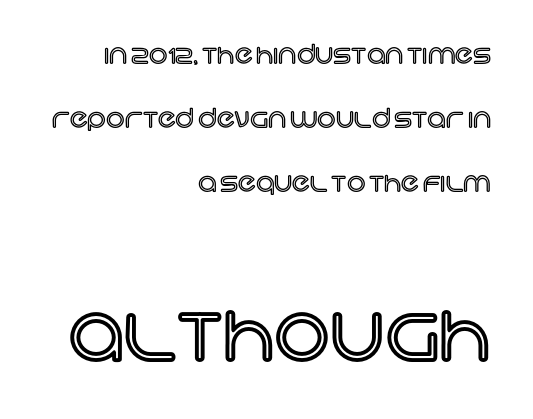
The image shows 78 px text type, upright; set right-aligned, loose line spacing (2.47x), normal letter spacing, not underlined; the second (bottom) block is 3.0x larger; a large x-height.
